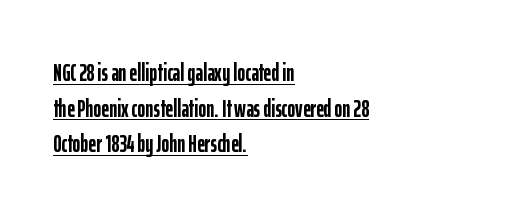
The image shows 24 px bold type, upright; set left-aligned, normal line spacing (1.48x), normal letter spacing, underlined.
